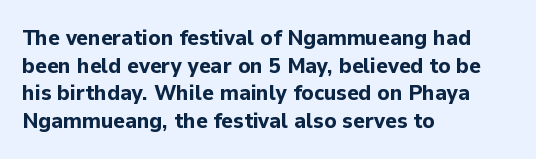
{"italic": "no", "bold": "yes", "underline": "no", "align": "left", "line_spacing": "normal", "line_spacing_ratio": 1.26, "letter_spacing": "normal", "letter_spacing_em": 0.0, "glyph_px": 22}
